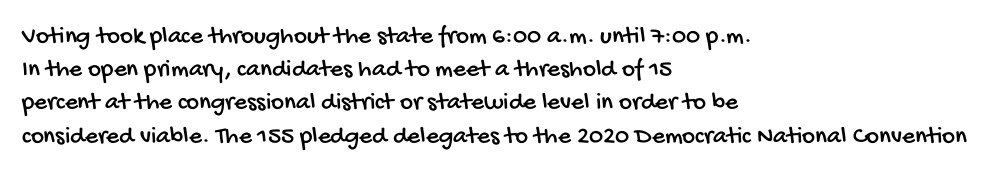
These lines stack with their left ends in a neat column. Underline: absent. How are the letters spaced? Ordinarily, with no added tracking. Baseline-to-baseline distance is the conventional proportion of letter height.
